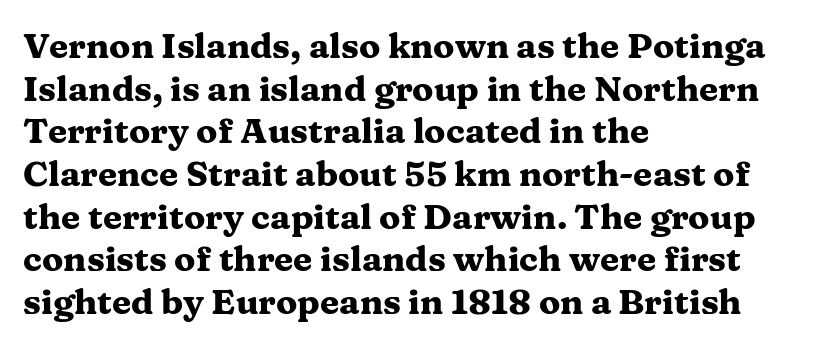
The image shows 35 px heavy, wide serif type, upright; set left-aligned, line spacing 1.22x, normal letter spacing, not underlined; medium stroke contrast and a medium x-height.
